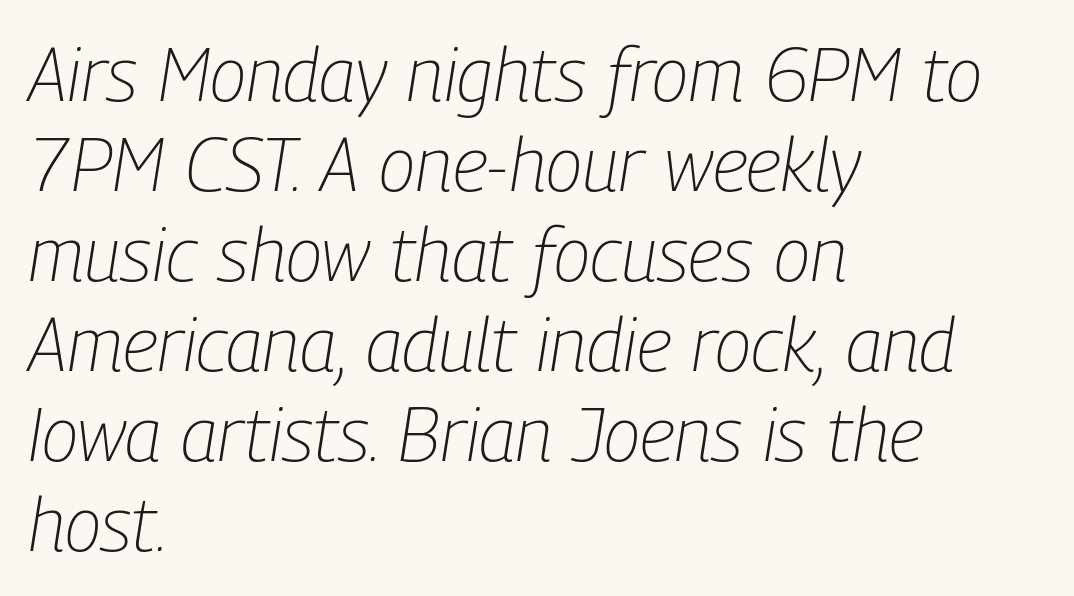
Is the letter spacing exaggerated? No — it looks like the ordinary default. Proportional: the letters do not fall into vertical columns. The passage shown is not bold in any degree. Underlining? Definitely not there. The rag falls on the right side of this text block. Tall strokes in this sample are angled rather than plumb.
